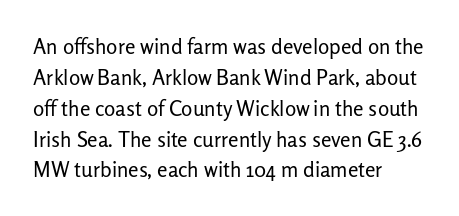
The image shows 21 px text type, upright; set left-aligned, normal line spacing (1.47x), normal letter spacing, not underlined.
